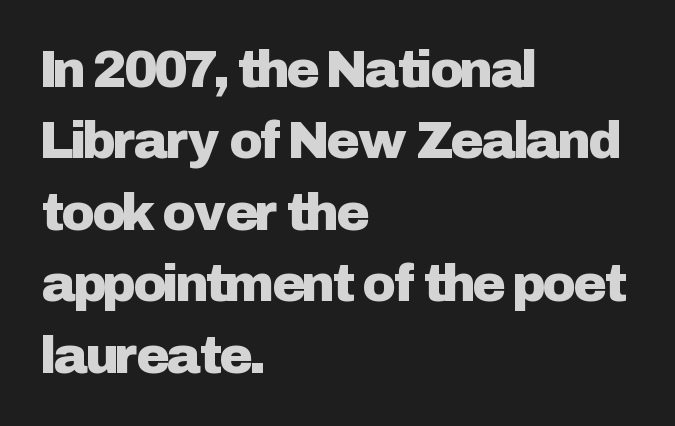
The image shows 51 px sans-serif type, upright; set left-aligned, normal line spacing (1.4x), normal letter spacing, not underlined; low stroke contrast and a medium x-height.
